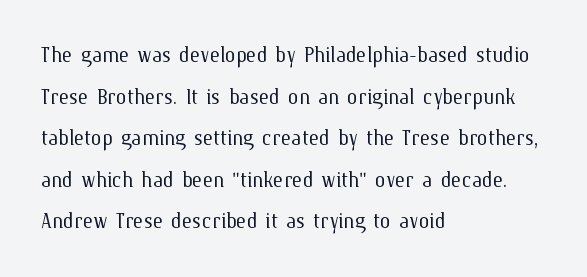
This sample uses an upright cut, with every glyph sitting square on the baseline. Lines of text with bare space underneath. The setting favours the left margin, as ordinary paragraphs usually do. Leading: standard. The typesetting does not lean heavy: it is not bold. You could call the tracking neutral — neither tight nor loose.
